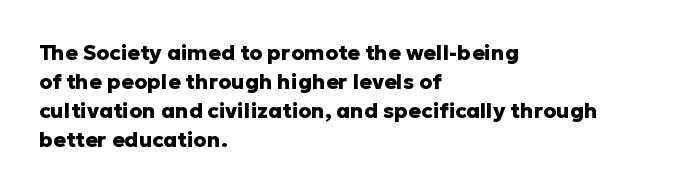
The lines are quadded left. These lines keep a tight, regular rhythm from letter to letter. The gap between lines stays unmarked. It's the straight-up-and-down kind of type. The rendering uses a moderate line-height, typical for paragraphs. Pretty heavy lettering here — definitely bold.
